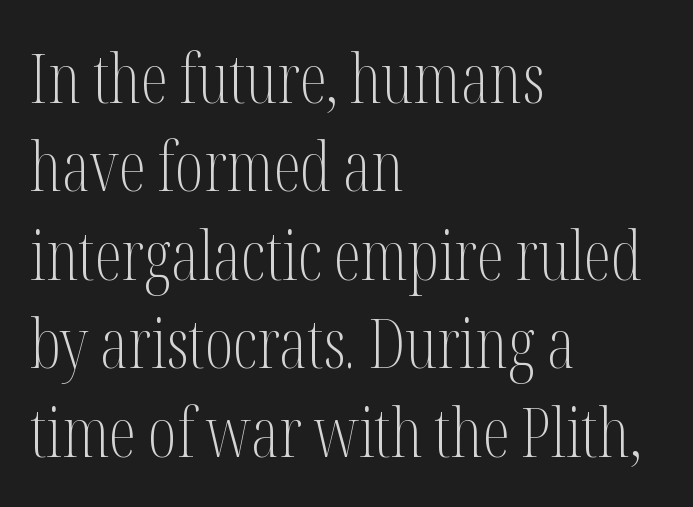
Q: Is the text bold? A: No.
Q: Is the text italic (slanted)? A: No, it is upright.
Q: Is the typeface a serif or a sans-serif typeface? A: Serif.
Q: Is the text underlined? A: No.
Q: How is the paragraph aligned? A: Left-aligned.
Q: Is the spacing between letters normal or unusually wide? A: Normal.
Q: Is the spacing between lines tight, normal or loose? A: Normal.
Q: Width (condensed, normal, or wide)? A: Condensed.
Q: Stroke contrast? A: Medium.
Q: x-height? A: Medium.
Q: Monospaced? A: No.
